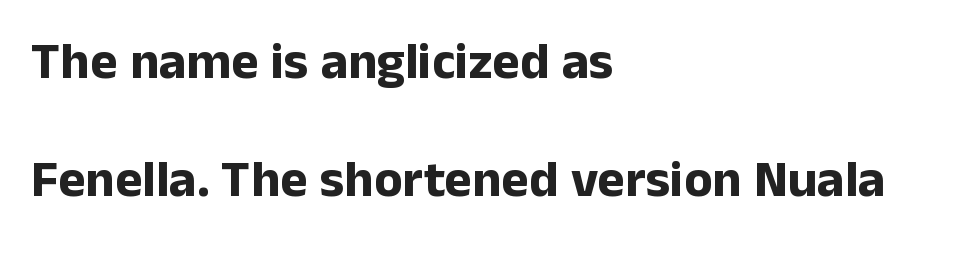
The image shows 52 px bold sans-serif type, upright; set left-aligned, loose line spacing (2.27x), normal letter spacing, not underlined; low stroke contrast and a medium x-height.
